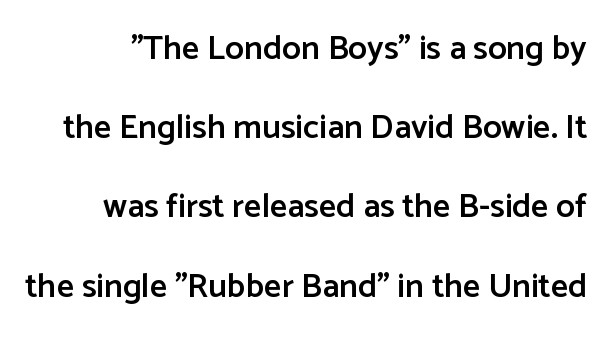
The glyphs in this specimen are sans serif. Does extra space separate the letters? No, they use regular spacing. Set as a demibold, roughly 600 on the weight scale. This sample has the flowing, uneven cadence of proportional lettering. The letters stand upright; this is a roman face.
